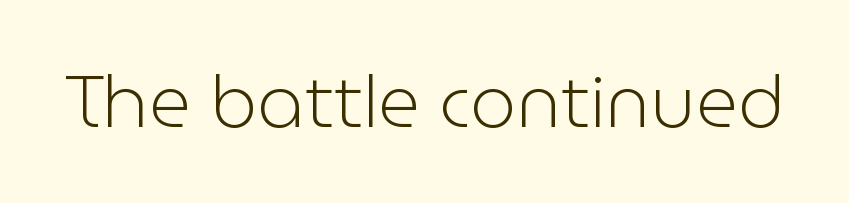
Q: Is the text bold? A: No.
Q: Is the text italic (slanted)? A: No, it is upright.
Q: Is the typeface a serif or a sans-serif typeface? A: Sans-serif.
Q: Is the text underlined? A: No.
Q: Is the spacing between letters normal or unusually wide? A: Normal.
Q: Width (condensed, normal, or wide)? A: Normal.
Q: Stroke contrast? A: Low.
Q: x-height? A: Medium.
Q: Monospaced? A: No.
